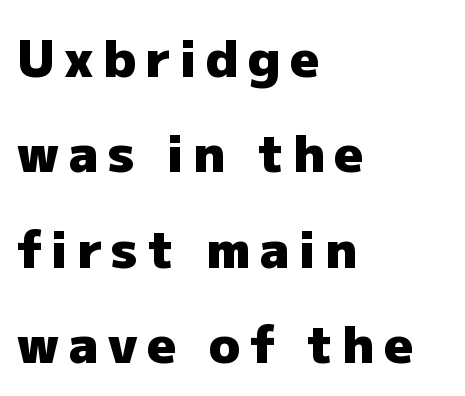
The rendering uses natural spacing where letterforms have individual widths. The strip under each line holds only bare page. The type family on display is of the sans-serif kind. Visually the block forms a straight wall on the left and a jagged coastline on the right. Heavy-handed strokes throughout: this text is bold. The typography opts for an upright posture over an oblique one.
